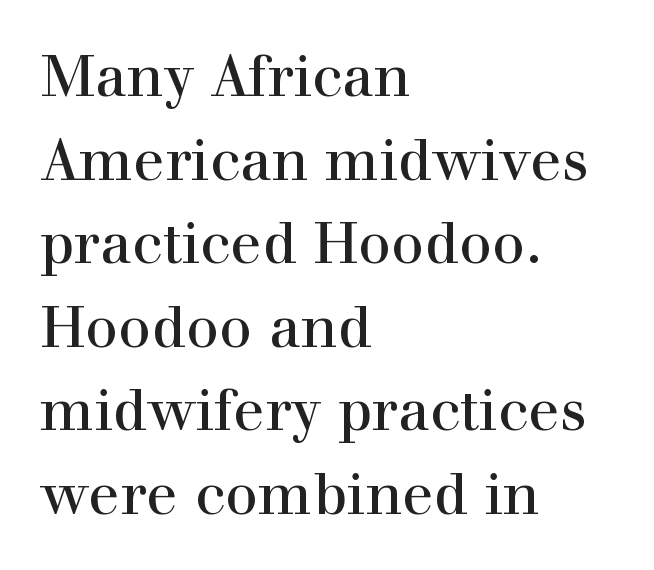
Does the leading feel generous? No, just average. The axis of the letterforms is exactly vertical. A student would call this left alignment; a typographer would say flush left, rag right. Look at the bottom of the vertical strokes: they flare into serifs here. Decoration check: the copy has no underline. Here the designer chose a conventional face with non-uniform glyph widths.
